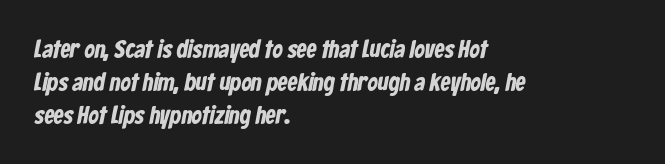
The image shows 25 px text type; set left-aligned, normal line spacing (1.32x), normal letter spacing, not underlined.
